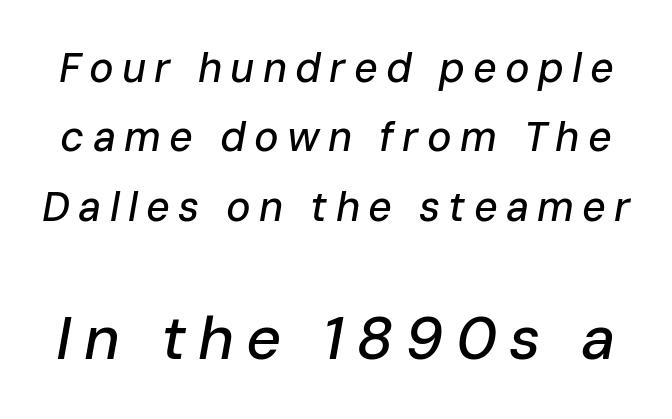
Q: Is the text italic (slanted)? A: Yes, it leans right by about 10 degrees.
Q: Is the text underlined? A: No.
Q: Is the spacing between letters normal or unusually wide? A: Unusually wide.
Q: Is the spacing between lines tight, normal or loose? A: Normal.
Q: Which block of text is set in a larger size, the first (top) or the second (bottom)? A: The second (bottom) one.
Q: Width (condensed, normal, or wide)? A: Normal.
Q: Stroke contrast? A: Low.
Q: x-height? A: Medium.
Q: Monospaced? A: No.
